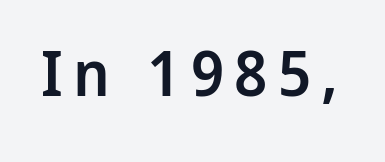
Q: Is the text bold? A: Semi-bold.
Q: Is the text italic (slanted)? A: No, it is upright.
Q: Is the typeface a serif or a sans-serif typeface? A: Sans-serif.
Q: Is the text underlined? A: No.
Q: Width (condensed, normal, or wide)? A: Normal.
Q: Stroke contrast? A: Low.
Q: x-height? A: Medium.
Q: Monospaced? A: No.
